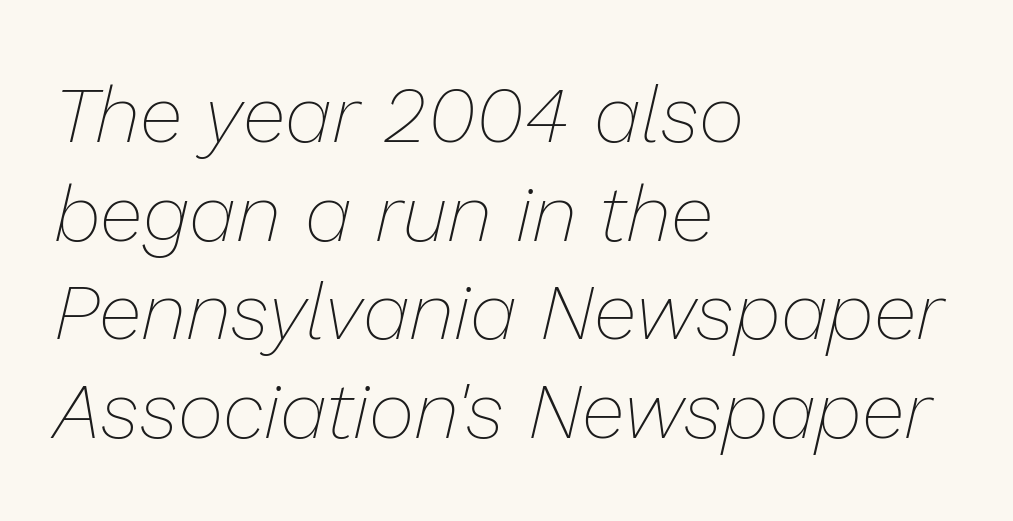
Leading matches the norm, producing a regular column. Vertical stems look standard width or narrower in stroke. The axis of the letterforms is tilted away from vertical. The gap between lines stays unmarked.
